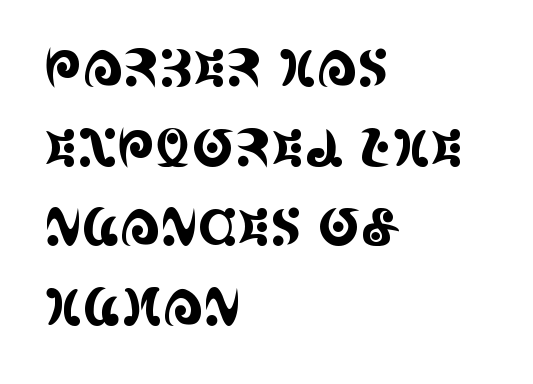
Q: Is the text italic (slanted)? A: No, it is upright.
Q: Is the typeface a serif or a sans-serif typeface? A: Serif.
Q: Is the text underlined? A: No.
Q: How is the paragraph aligned? A: Left-aligned.
Q: Is the spacing between letters normal or unusually wide? A: Normal.
Q: Is the spacing between lines tight, normal or loose? A: Normal.
Q: Width (condensed, normal, or wide)? A: Condensed.
Q: x-height? A: Large.
Q: Monospaced? A: No.
